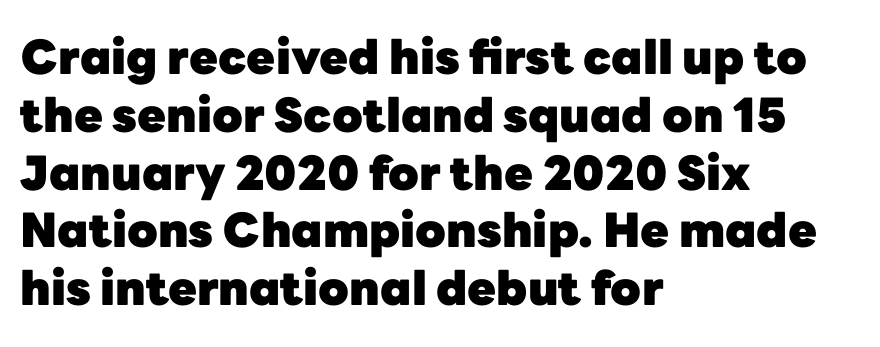
Q: Is the text bold? A: Yes.
Q: Is the text italic (slanted)? A: No, it is upright.
Q: Is the typeface a serif or a sans-serif typeface? A: Sans-serif.
Q: Is the text underlined? A: No.
Q: How is the paragraph aligned? A: Left-aligned.
Q: Is the spacing between letters normal or unusually wide? A: Normal.
Q: Width (condensed, normal, or wide)? A: Normal.
Q: Stroke contrast? A: Low.
Q: x-height? A: Medium.
Q: Monospaced? A: No.
